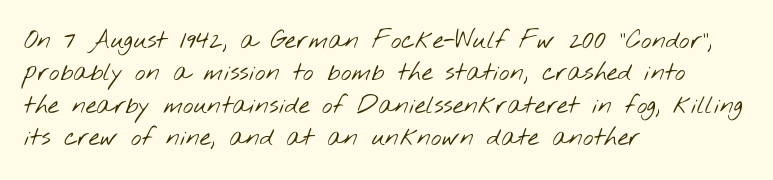
Q: Is the text bold? A: No.
Q: Is the text underlined? A: No.
Q: How is the paragraph aligned? A: Left-aligned.
Q: Is the spacing between letters normal or unusually wide? A: Normal.
Q: Is the spacing between lines tight, normal or loose? A: Normal.
